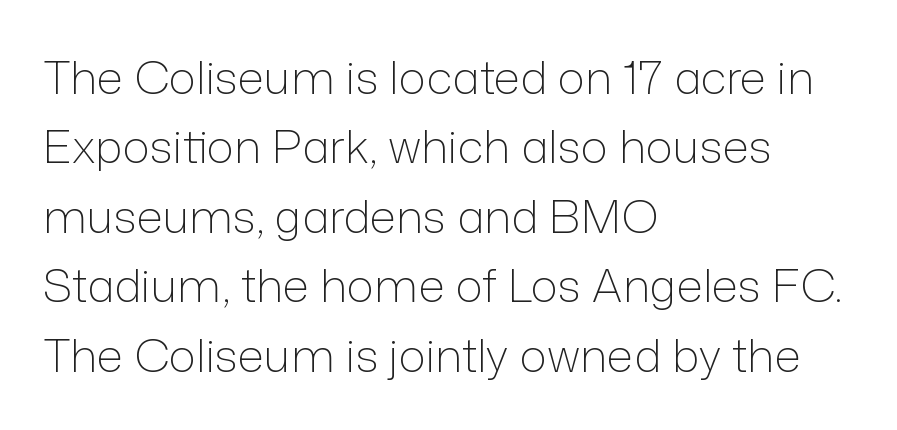
Typographically, this falls in the sans-serif category. Interline gaps are of average width in this sample. Do the characters align in a grid? No, the font is proportional. Tracking here is standard; glyphs follow each other at the usual distance. Rule under the text: the space is simply empty.
